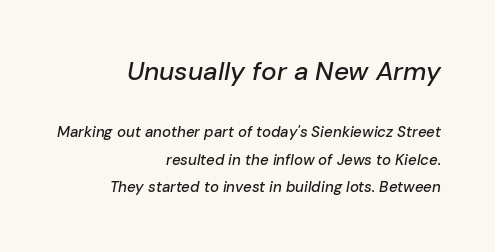
The image shows 26 px text type, italic (leaning right); set right-aligned, line spacing 1.83x, normal letter spacing, not underlined; the first (top) block is 1.73x larger.
